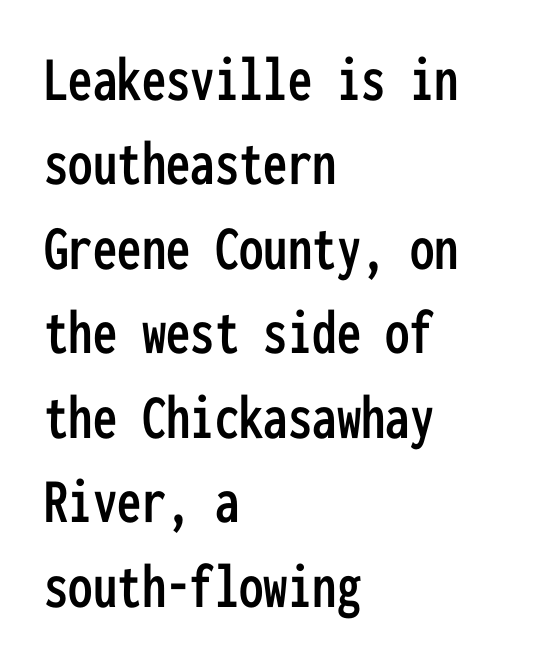
The image shows 65 px condensed sans-serif type, upright, monospaced; set left-aligned, normal line spacing (1.3x), normal letter spacing, not underlined; low stroke contrast and a medium x-height.
